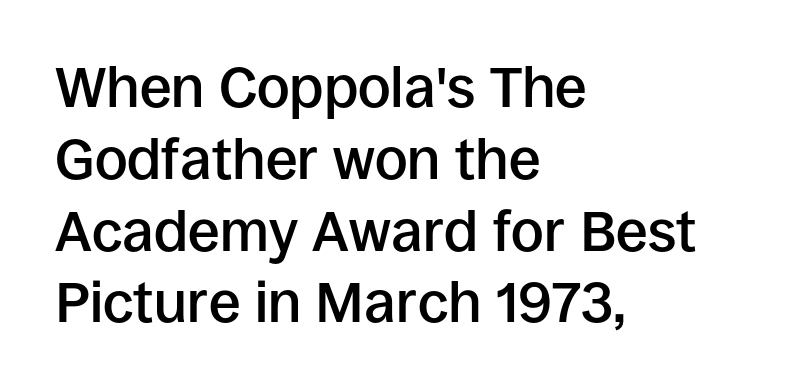
The setting favours the left margin, as ordinary paragraphs usually do. A semibold gives these letters moderate extra thickness, short of bold. Typographically, this falls in the sans-serif category. This is roman type, the default non-slanted kind.
